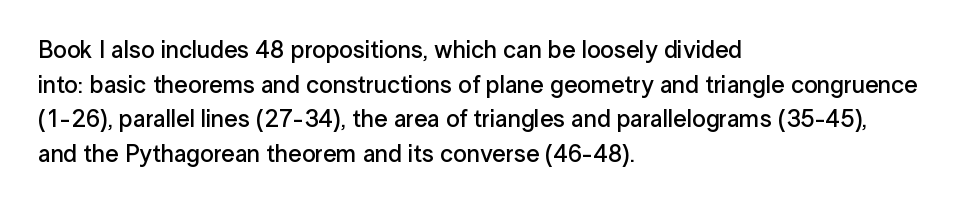
Inter-character spacing is left at the font's built-in metrics. Is there any slant? The stems are plumb. Reading down the block, your eye returns to a fixed left position each line. A semibold gives these letters moderate extra thickness, short of bold.
